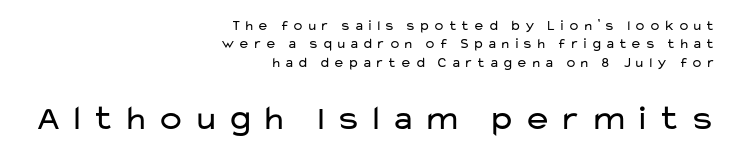
Q: Is the text bold? A: No.
Q: Is the text italic (slanted)? A: No, it is upright.
Q: Is the typeface a serif or a sans-serif typeface? A: Sans-serif.
Q: Is the text underlined? A: No.
Q: How is the paragraph aligned? A: Right-aligned.
Q: Is the spacing between letters normal or unusually wide? A: Unusually wide.
Q: Is the spacing between lines tight, normal or loose? A: Normal.
Q: Which block of text is set in a larger size, the first (top) or the second (bottom)? A: The second (bottom) one.
Q: Width (condensed, normal, or wide)? A: Wide.
Q: Stroke contrast? A: Low.
Q: x-height? A: Medium.
Q: Monospaced? A: No.
